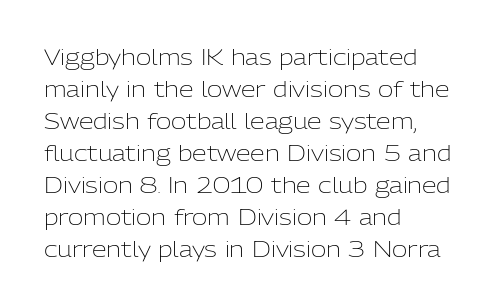
The image shows 21 px text type, upright; set left-aligned, normal line spacing (1.52x), normal letter spacing, not underlined.
